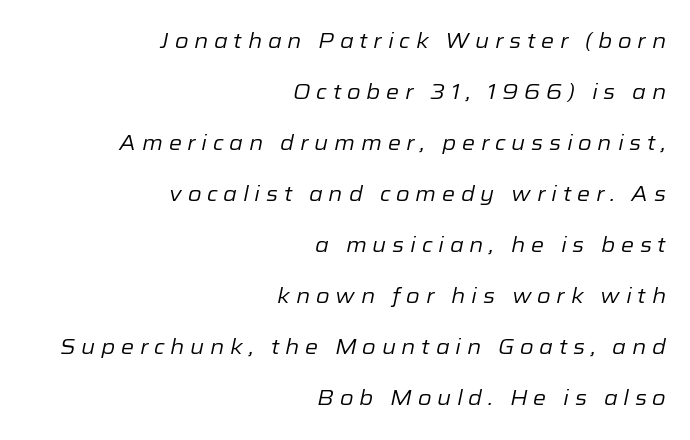
{"italic": "yes", "lean": "right", "slant_degrees": 12, "bold": "no", "underline": "no", "align": "right", "line_spacing": "loose", "line_spacing_ratio": 2.43, "letter_spacing": "wide", "letter_spacing_em": 0.27, "glyph_px": 21}
